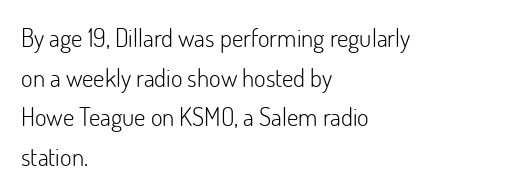
No italicization has been applied; the sample stays upright. Which margin do the lines hug? The left one — the right edge is uneven. Interline gaps are of average width in this sample. Descender tails drop into unmarked territory.
